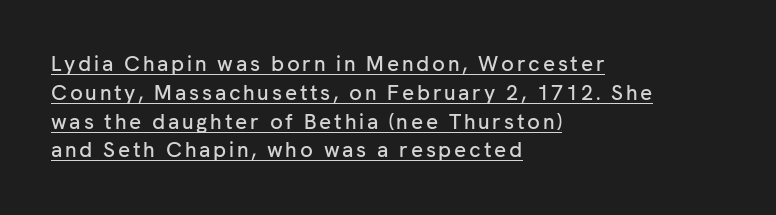
{"italic": "no", "underline": "yes", "align": "left", "line_spacing": "normal", "line_spacing_ratio": 1.37, "glyph_px": 21}
